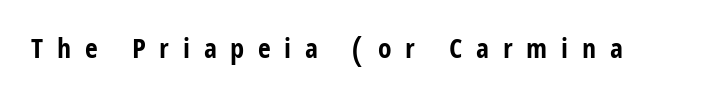
The image shows 28 px bold, condensed sans-serif type, upright; set unusually wide letter spacing (+0.49 em), not underlined; low stroke contrast and a large x-height.
